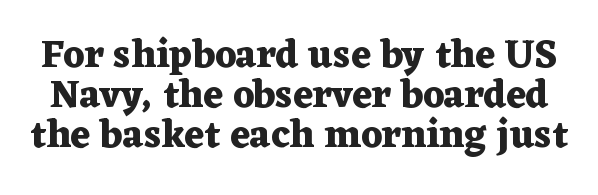
{"serif": "yes", "italic": "no", "bold": "yes", "weight": "heavy", "width": "wide", "stroke_contrast": "medium", "x_height": "medium", "monospaced": "no", "underline": "no", "line_spacing": "tight", "line_spacing_ratio": 1.03, "letter_spacing": "normal", "letter_spacing_em": 0.0, "glyph_px": 39}
